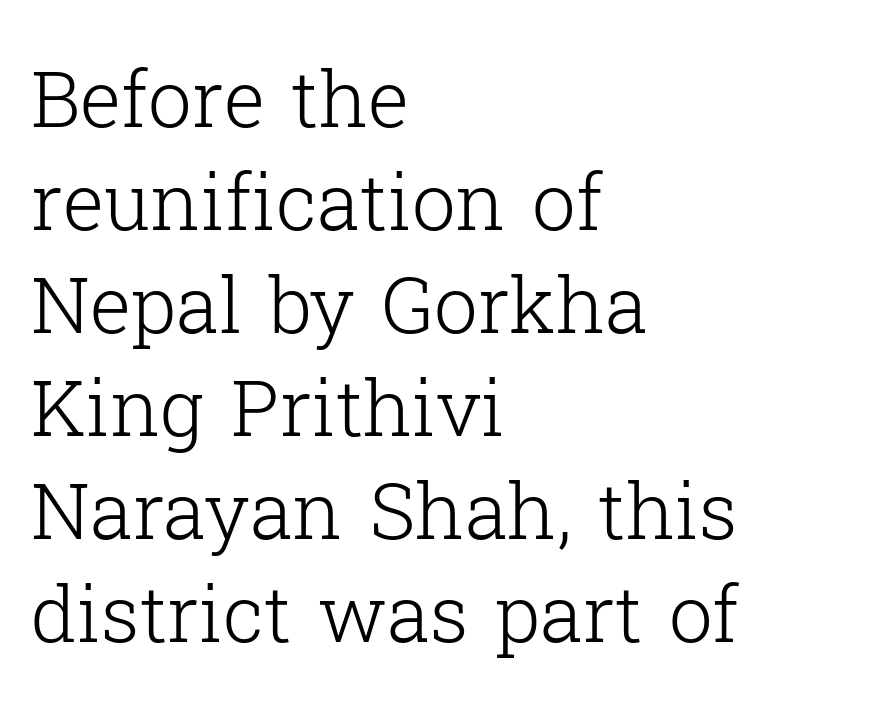
The image shows 78 px light serif type, upright; set left-aligned, normal line spacing (1.32x), normal letter spacing, not underlined; low stroke contrast and a medium x-height.
